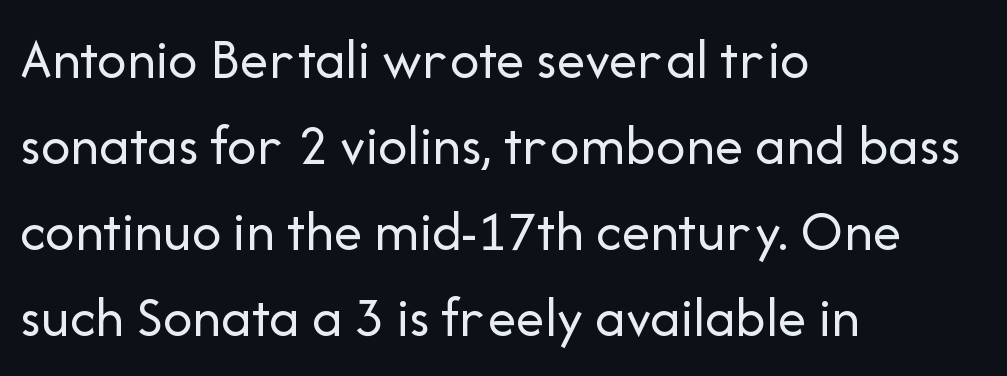
Q: Is the text bold? A: No.
Q: Is the text italic (slanted)? A: No, it is upright.
Q: Is the typeface a serif or a sans-serif typeface? A: Sans-serif.
Q: Is the text underlined? A: No.
Q: How is the paragraph aligned? A: Left-aligned.
Q: Is the spacing between letters normal or unusually wide? A: Normal.
Q: Is the spacing between lines tight, normal or loose? A: Normal.
Q: Width (condensed, normal, or wide)? A: Normal.
Q: Stroke contrast? A: Low.
Q: x-height? A: Medium.
Q: Monospaced? A: No.
